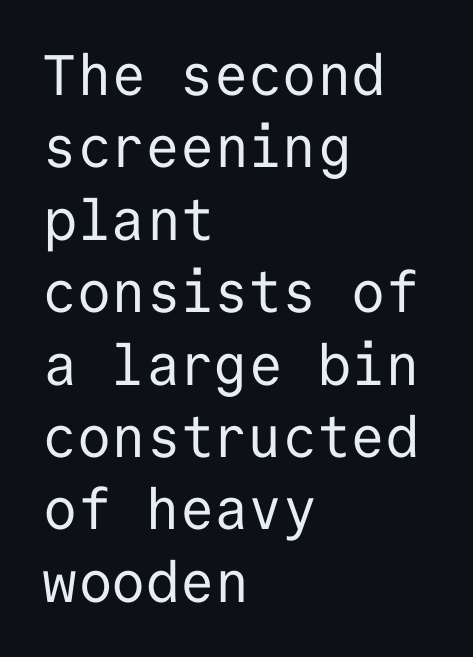
{"serif": "no", "italic": "no", "bold": "no", "weight": "regular", "width": "normal", "stroke_contrast": "low", "x_height": "medium", "monospaced": "yes", "underline": "no", "align": "left", "line_spacing": "normal", "line_spacing_ratio": 1.27, "letter_spacing": "normal", "letter_spacing_em": 0.0, "glyph_px": 57}
